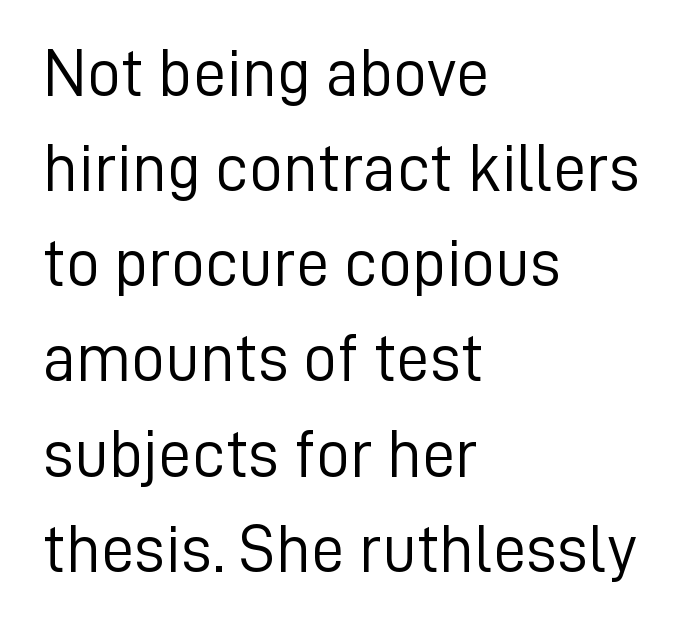
Unlike a traditional serif, this face leaves its strokes unadorned. Whoever set this chose a conventional vertical rhythm. Heft: none added — not bold. Note the varied advance widths — an 'i' is clearly narrower than an 'm'.
